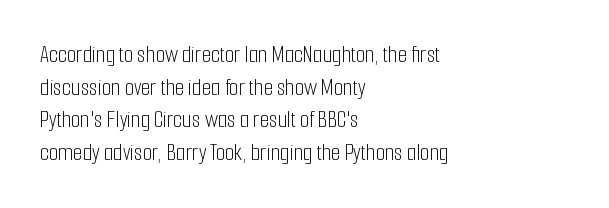
Plain, unruled lines of type. Ordinary non-slanted type is in use. Does extra space separate the letters? No, they use regular spacing. This is not heavy type; no bold has been used. These lines sit exactly where default settings would place them. Reading down the block, your eye returns to a fixed left position each line.
